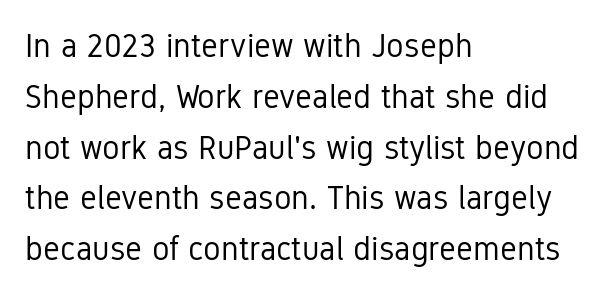
Q: Is the text bold? A: No.
Q: Is the text italic (slanted)? A: No, it is upright.
Q: Is the typeface a serif or a sans-serif typeface? A: Sans-serif.
Q: Is the text underlined? A: No.
Q: How is the paragraph aligned? A: Left-aligned.
Q: Is the spacing between letters normal or unusually wide? A: Normal.
Q: Is the spacing between lines tight, normal or loose? A: Normal.
Q: Width (condensed, normal, or wide)? A: Condensed.
Q: Stroke contrast? A: Low.
Q: x-height? A: Medium.
Q: Monospaced? A: No.
